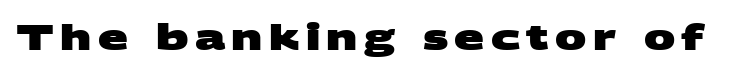
The image shows 35 px heavy, wide sans-serif type; set not underlined; medium stroke contrast and a large x-height.
